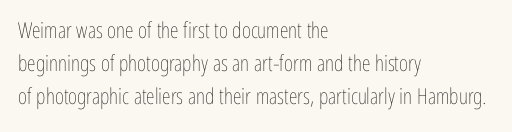
The image shows 22 px text type, upright; set left-aligned, normal line spacing (1.51x), normal letter spacing, not underlined.
